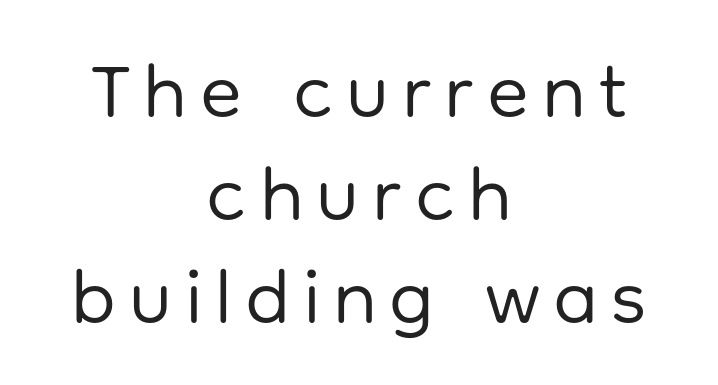
The image shows 77 px regular-weight sans-serif type, upright; set centered, normal line spacing (1.34x), not underlined; low stroke contrast and a medium x-height.
